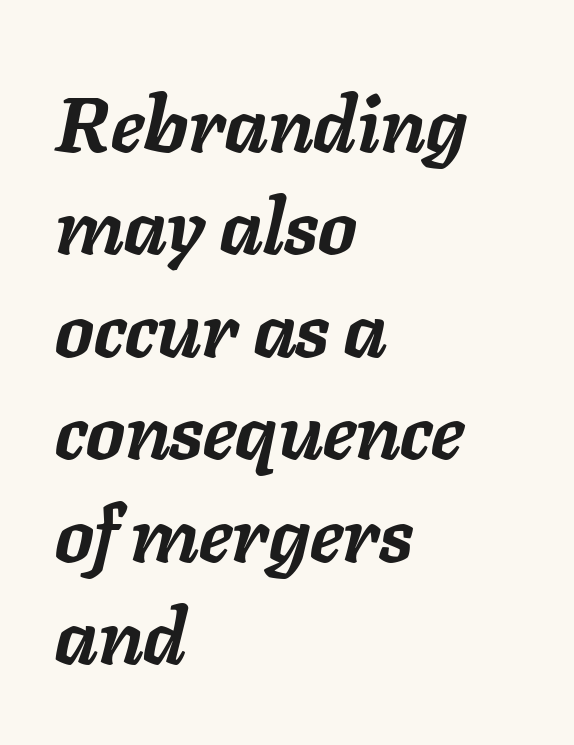
Quick note: interline space is typical. The glyphs look as if they've been sheared to an angle. Heavy, bold letterforms. Standard letterfit; no display-style spreading of the glyphs. These lines are rendered in a variable-pitch font. Which margin do the lines hug? The left one — the right edge is uneven.
